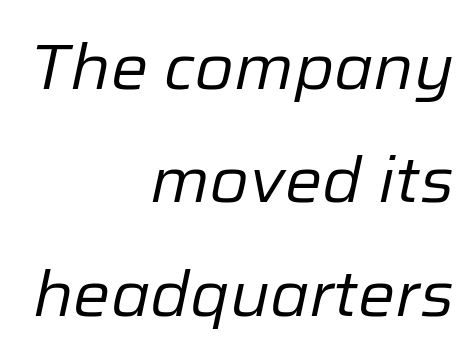
The rendering applies a slant to the glyphs. Short note: letters normally spaced. The space directly below the letters is spotless. Each stroke keeps to a modest, everyday thickness or less. Leftover space on each line is placed entirely before the opening word. Here the designer chose a conventional face with non-uniform glyph widths.
